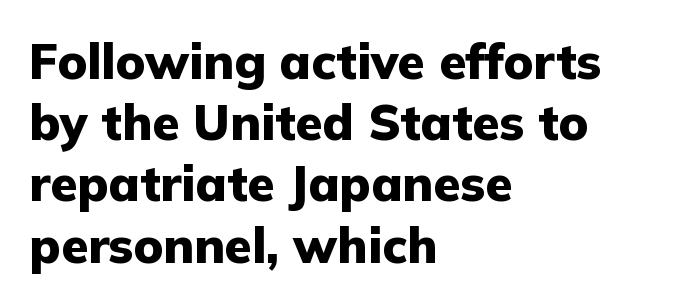
The image shows 49 px heavy sans-serif type, upright; set left-aligned, normal line spacing (1.25x), normal letter spacing, not underlined; low stroke contrast and a medium x-height.
